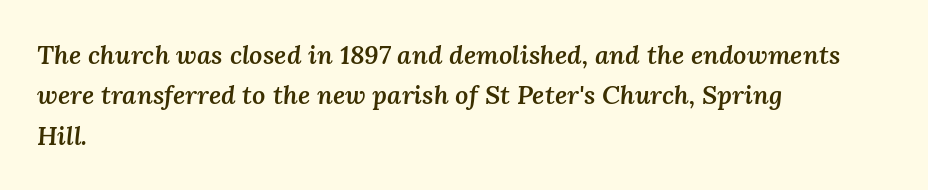
Underlining? Definitely not there. In terms of leading, this rendering sits right in the middle. The face used here has a pronounced slope to its letters. Semibold letterforms, between regular and bold. This rendering leaves character spacing at its baseline value.
